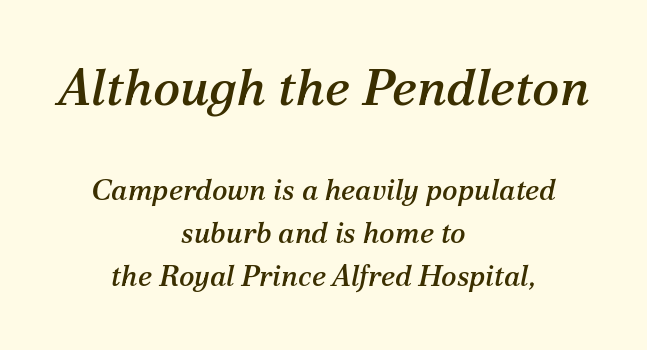
Q: Is the text italic (slanted)? A: Yes, it leans right by about 12 degrees.
Q: Is the typeface a serif or a sans-serif typeface? A: Serif.
Q: Is the text underlined? A: No.
Q: How is the paragraph aligned? A: Centered.
Q: Is the spacing between letters normal or unusually wide? A: Normal.
Q: Is the spacing between lines tight, normal or loose? A: Normal.
Q: Which block of text is set in a larger size, the first (top) or the second (bottom)? A: The first (top) one.
Q: Width (condensed, normal, or wide)? A: Normal.
Q: Stroke contrast? A: Medium.
Q: x-height? A: Medium.
Q: Monospaced? A: No.
